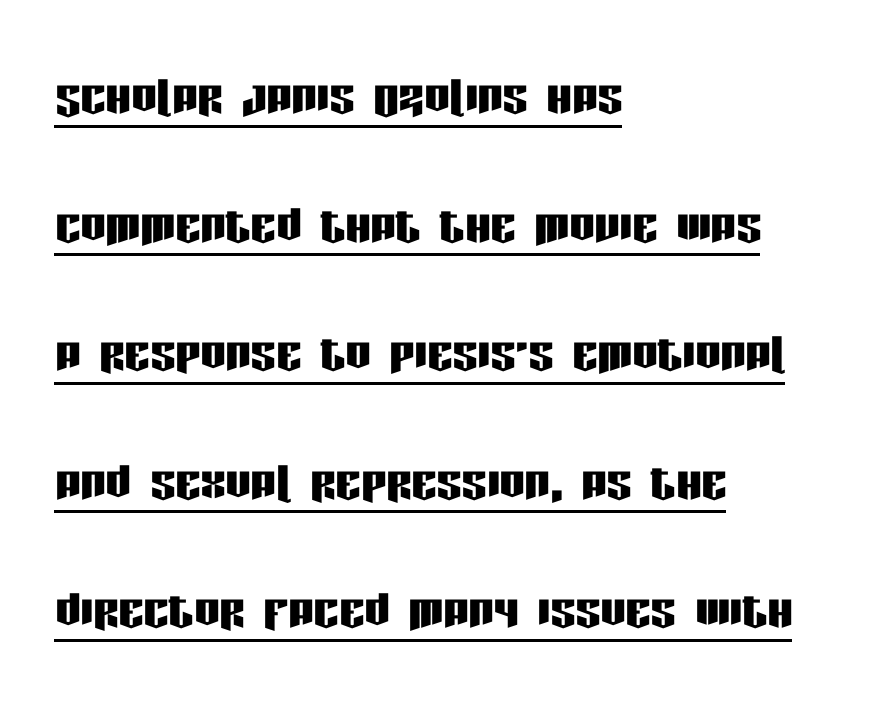
The image shows 63 px condensed sans-serif type, upright; set left-aligned, loose line spacing (2.04x), normal letter spacing, underlined; low stroke contrast and a large x-height.
